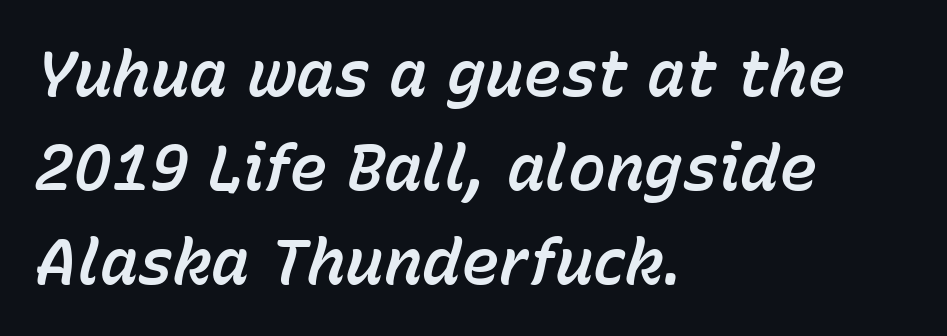
{"italic": "yes", "lean": "right", "slant_degrees": 15, "width": "normal", "stroke_contrast": "low", "x_height": "medium", "monospaced": "no", "underline": "no", "align": "left", "line_spacing": "normal", "line_spacing_ratio": 1.47, "letter_spacing": "normal", "letter_spacing_em": 0.0, "glyph_px": 64}
